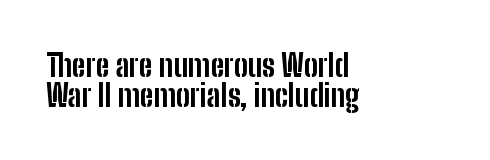
The image shows 31 px bold, condensed sans-serif type, upright; set left-aligned, tight line spacing (0.96x), normal letter spacing, not underlined; low stroke contrast and a medium x-height.
